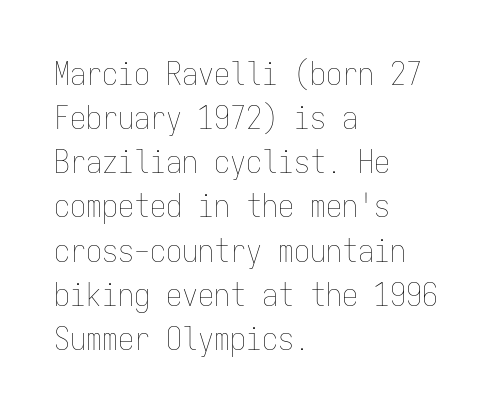
{"italic": "no", "bold": "no", "weight": "thin", "width": "condensed", "stroke_contrast": "low", "x_height": "medium", "monospaced": "yes", "underline": "no", "align": "left", "line_spacing": "normal", "line_spacing_ratio": 1.38, "letter_spacing": "normal", "letter_spacing_em": 0.0, "glyph_px": 32}
